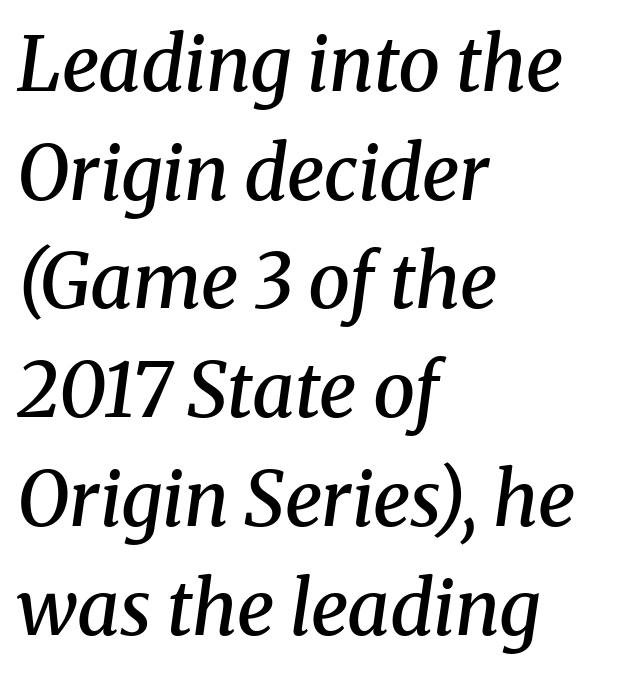
The glyphs have the mass of a demibold cut, below bold. The type family on display is of the serif kind. The whole block is typeset with a tilt. Character widths vary here, with narrow letters taking less room than wide ones. Just letters on the line, the space beneath them empty.
